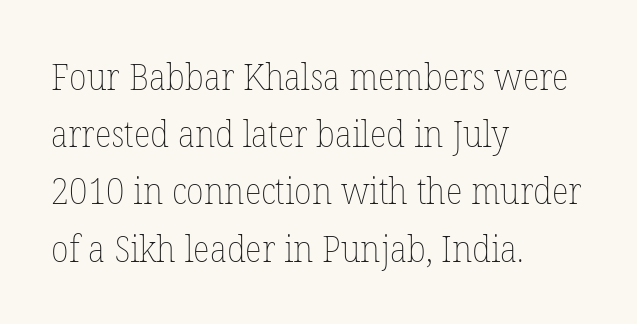
The image shows 36 px thin type, upright; set left-aligned, normal line spacing (1.59x), normal letter spacing, not underlined; low stroke contrast and a medium x-height.
